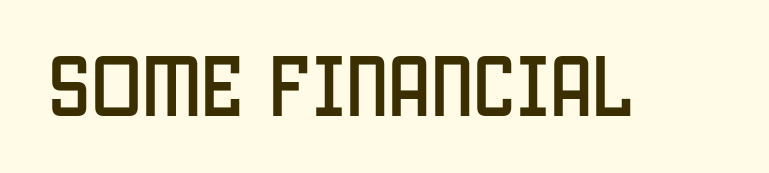
The image shows 68 px condensed sans-serif type, upright; set normal letter spacing, not underlined; low stroke contrast and a large x-height.
